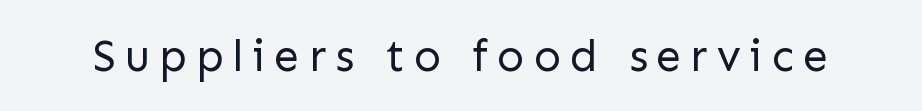
Spacing verdict: proportional, widths tailored to each character. Nothing heavy about these letters — not bold at all. Is the letter spacing exaggerated? Yes — the characters are pushed far apart. Upright lettering throughout. Nothing sits at the stroke ends, so this counts as sans-serif.
